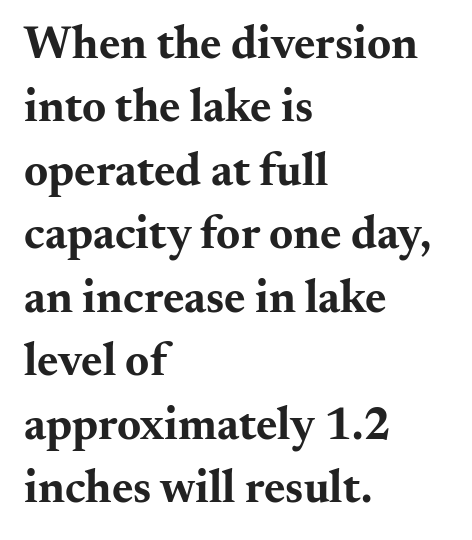
{"serif": "yes", "italic": "no", "bold": "yes", "weight": "bold", "width": "wide", "stroke_contrast": "medium", "x_height": "small", "monospaced": "no", "underline": "no", "align": "left", "line_spacing": "normal", "line_spacing_ratio": 1.38, "letter_spacing": "normal", "letter_spacing_em": 0.0, "glyph_px": 46}
